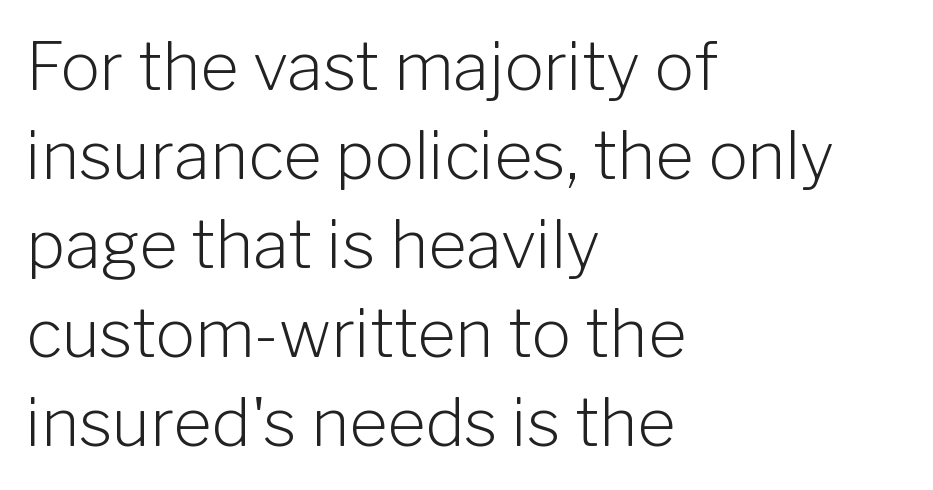
Q: Is the text bold? A: No.
Q: Is the text italic (slanted)? A: No, it is upright.
Q: Is the typeface a serif or a sans-serif typeface? A: Sans-serif.
Q: Is the text underlined? A: No.
Q: How is the paragraph aligned? A: Left-aligned.
Q: Is the spacing between letters normal or unusually wide? A: Normal.
Q: Is the spacing between lines tight, normal or loose? A: Normal.
Q: Width (condensed, normal, or wide)? A: Normal.
Q: Stroke contrast? A: Low.
Q: x-height? A: Medium.
Q: Monospaced? A: No.
